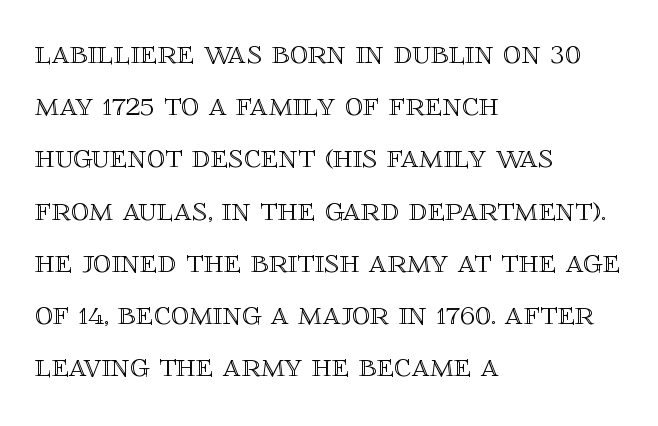
Q: Is the text italic (slanted)? A: No, it is upright.
Q: Is the text underlined? A: No.
Q: How is the paragraph aligned? A: Left-aligned.
Q: Is the spacing between letters normal or unusually wide? A: Normal.
Q: Is the spacing between lines tight, normal or loose? A: Normal.
Q: Width (condensed, normal, or wide)? A: Normal.
Q: x-height? A: Large.
Q: Monospaced? A: No.
